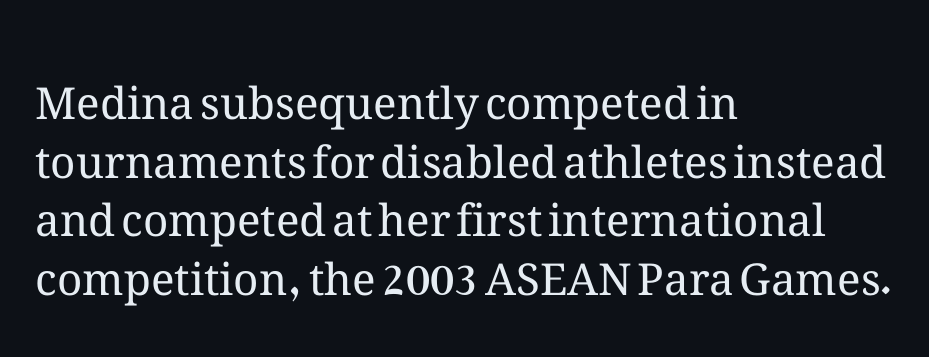
Q: Is the text bold? A: No.
Q: Is the text italic (slanted)? A: No, it is upright.
Q: Is the text underlined? A: No.
Q: How is the paragraph aligned? A: Left-aligned.
Q: Is the spacing between letters normal or unusually wide? A: Normal.
Q: Is the spacing between lines tight, normal or loose? A: Normal.
Q: Width (condensed, normal, or wide)? A: Normal.
Q: Stroke contrast? A: Medium.
Q: x-height? A: Medium.
Q: Monospaced? A: No.
